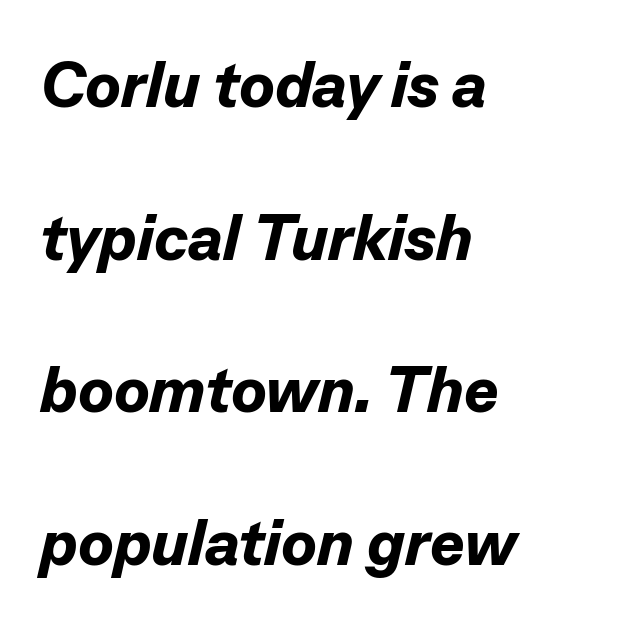
The letters are slanted; this is an italic face. A clean baseline with only descenders dipping below it. The rag falls on the right side of this text block. These words are printed bold, with thick strokes throughout. Leading is clearly above the norm, producing a sparse column. Varying glyph widths throughout — classic text-font behaviour.
